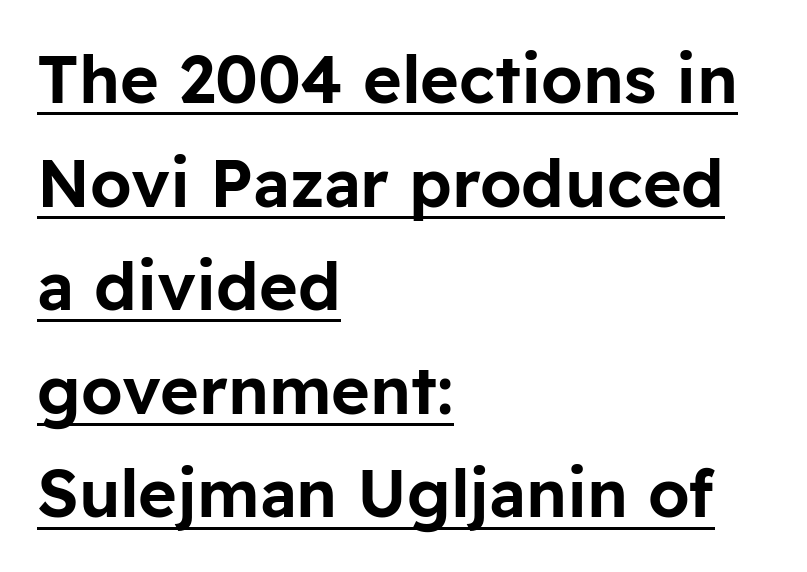
{"serif": "no", "italic": "no", "width": "normal", "stroke_contrast": "low", "x_height": "medium", "monospaced": "no", "underline": "yes", "align": "left", "line_spacing": "normal", "line_spacing_ratio": 1.57, "letter_spacing": "normal", "letter_spacing_em": 0.0, "glyph_px": 66}
